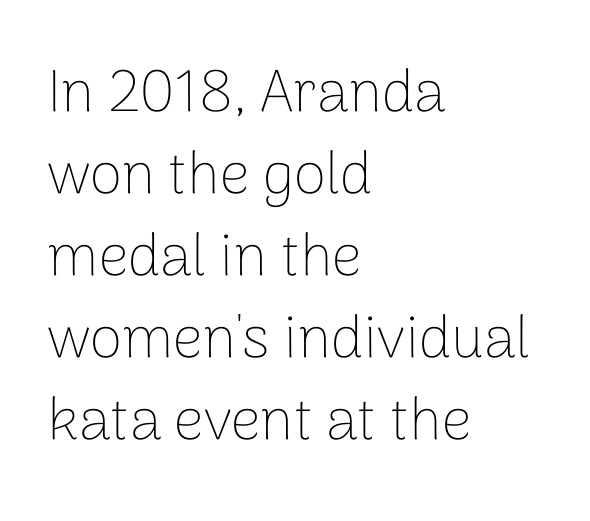
Q: Is the text bold? A: No.
Q: Is the text italic (slanted)? A: No, it is upright.
Q: Is the typeface a serif or a sans-serif typeface? A: Sans-serif.
Q: Is the text underlined? A: No.
Q: How is the paragraph aligned? A: Left-aligned.
Q: Is the spacing between letters normal or unusually wide? A: Normal.
Q: Is the spacing between lines tight, normal or loose? A: Normal.
Q: Width (condensed, normal, or wide)? A: Normal.
Q: Stroke contrast? A: Low.
Q: x-height? A: Medium.
Q: Monospaced? A: No.
